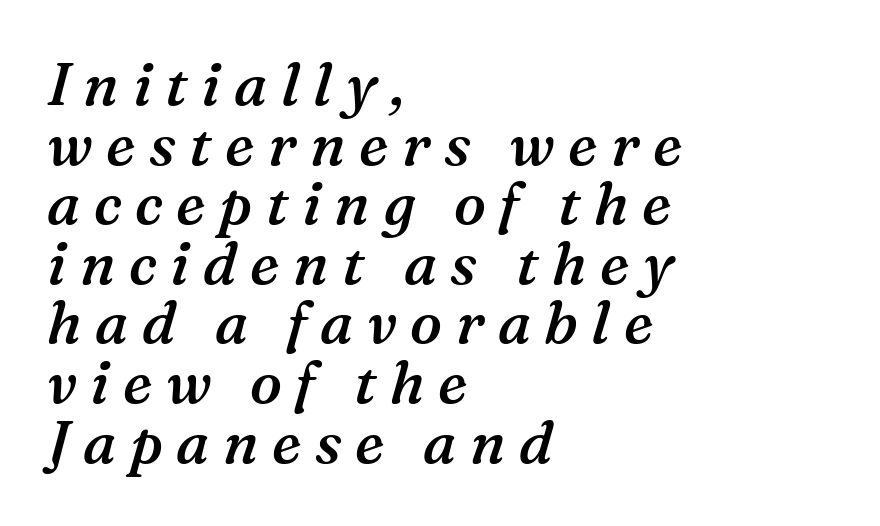
A typesetter would mark this as italic. Check under the words: just untouched page. Summary of vertical rhythm: compact, with narrow interline spacing. Each word looks stretched out because of the extra space between its letters. Old-style or modern, the face here clearly has serifs. The face used here is proportionally spaced, like ordinary book or web type.
